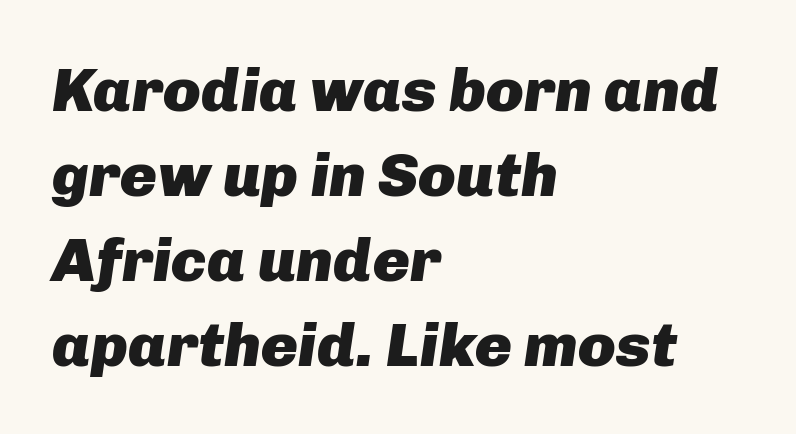
The image shows 62 px heavy type, italic (leaning right); set left-aligned, normal line spacing (1.37x), normal letter spacing, not underlined; low stroke contrast and a medium x-height.
